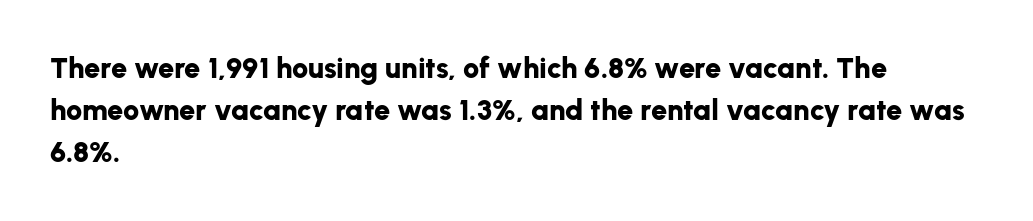
The string is rendered with underlining switched off. Strokes here are thick enough to call this a true bold. Each letter keeps its own natural width here, so spacing adapts to shape. One glance says typical: line gaps are just what's usual.
